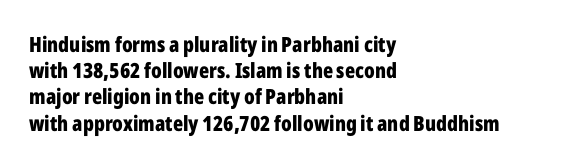
Does the weight exceed regular? Yes, all the way to bold. A typesetter would mark this as roman, not italic. The glyphs are unaccompanied by any horizontal stroke below them. Interline gaps are of average width in this sample. The horizontal fit of the characters is conventional and even.
